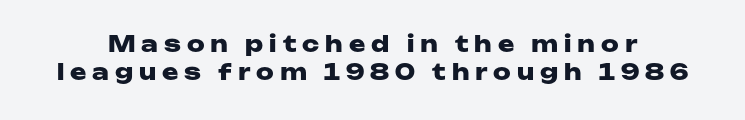
Notice how the stems are strictly vertical — no italics here. Whoever set this chose a conventional vertical rhythm. Check under the words: just untouched page. The rendering uses a bold face; every stroke is thick and dark. Does extra space separate the letters? Yes, quite a lot of it.
